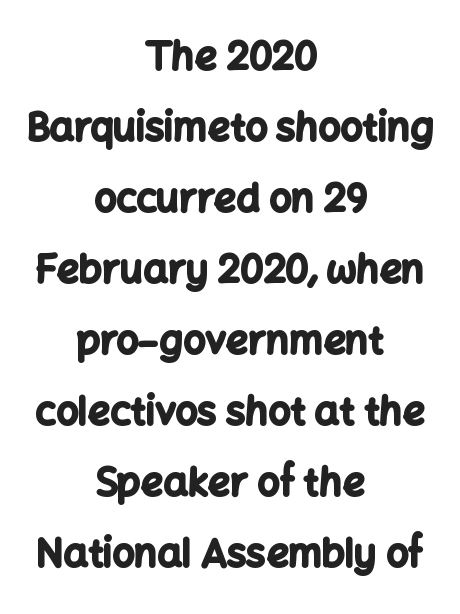
{"serif": "no", "italic": "no", "bold": "yes", "weight": "bold", "width": "normal", "stroke_contrast": "low", "x_height": "medium", "monospaced": "no", "underline": "no", "align": "center", "line_spacing_ratio": 1.82, "letter_spacing": "normal", "letter_spacing_em": 0.0, "glyph_px": 39}
